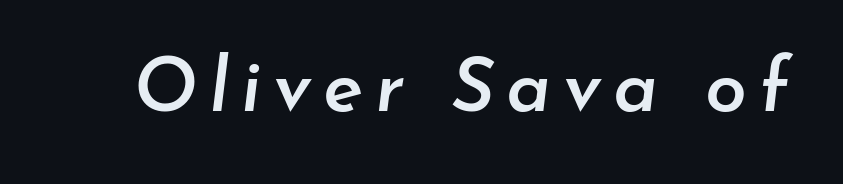
{"italic": "yes", "lean": "right", "slant_degrees": 7, "bold": "semi", "weight": "semibold", "width": "normal", "stroke_contrast": "low", "x_height": "small", "monospaced": "no", "underline": "no", "glyph_px": 75}
